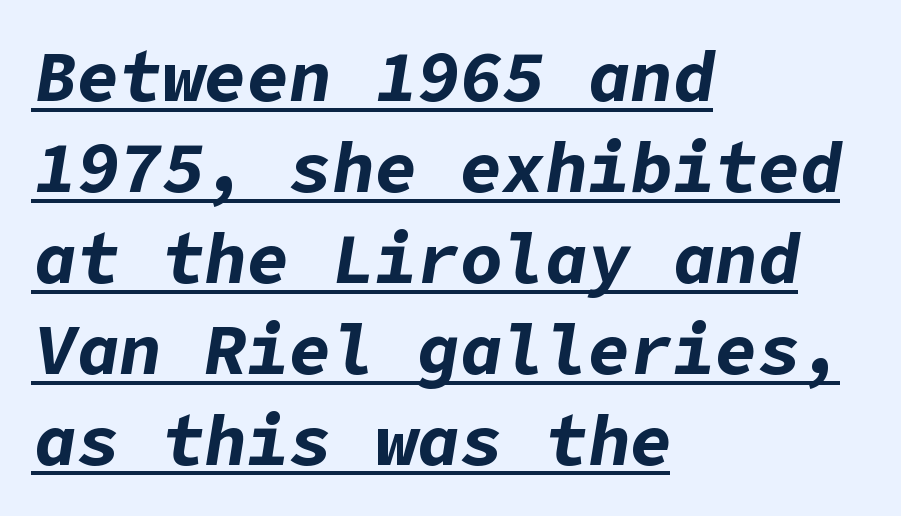
Q: Is the text bold? A: Yes.
Q: Is the text italic (slanted)? A: Yes, it leans right by about 9 degrees.
Q: Is the text underlined? A: Yes.
Q: How is the paragraph aligned? A: Left-aligned.
Q: Is the spacing between letters normal or unusually wide? A: Normal.
Q: Is the spacing between lines tight, normal or loose? A: Normal.
Q: Width (condensed, normal, or wide)? A: Normal.
Q: Stroke contrast? A: Low.
Q: x-height? A: Medium.
